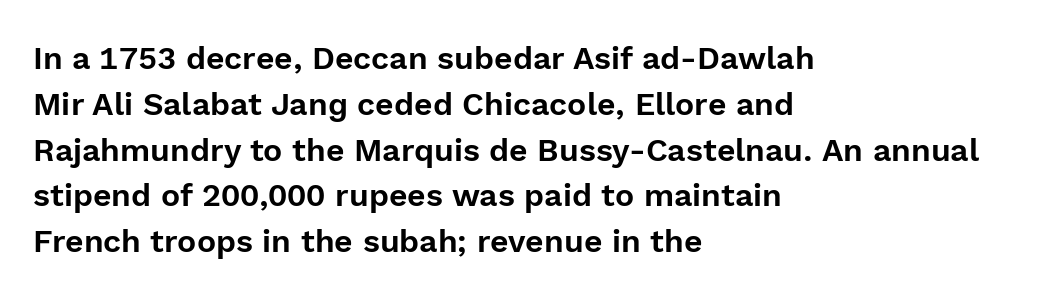
{"serif": "no", "italic": "no", "width": "normal", "x_height": "medium", "monospaced": "no", "underline": "no", "align": "left", "line_spacing": "normal", "line_spacing_ratio": 1.43, "letter_spacing": "normal", "letter_spacing_em": 0.0, "glyph_px": 32}
